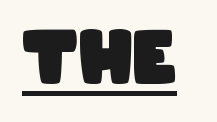
{"serif": "no", "bold": "yes", "weight": "heavy", "width": "condensed", "stroke_contrast": "low", "x_height": "large", "monospaced": "no", "underline": "yes", "letter_spacing": "normal", "letter_spacing_em": 0.0, "glyph_px": 73}
